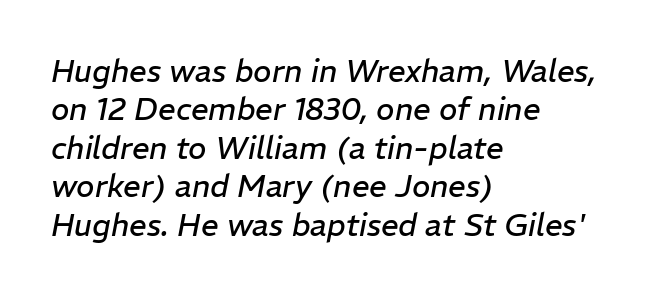
{"italic": "yes", "lean": "right", "slant_degrees": 11, "bold": "no", "weight": "regular", "width": "normal", "stroke_contrast": "low", "x_height": "medium", "monospaced": "no", "underline": "no", "align": "left", "line_spacing_ratio": 1.24, "letter_spacing": "normal", "letter_spacing_em": 0.0, "glyph_px": 31}
